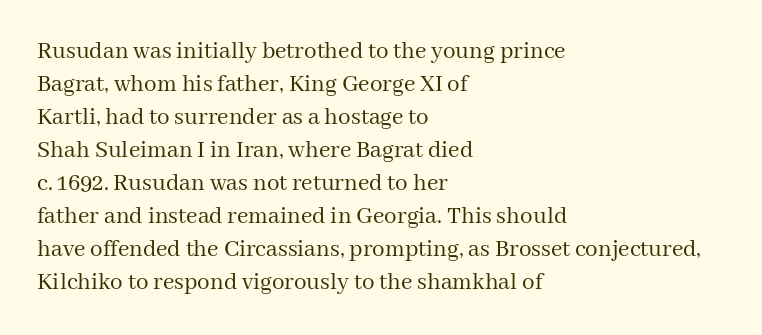
Q: Is the text bold? A: No.
Q: Is the text italic (slanted)? A: No, it is upright.
Q: Is the text underlined? A: No.
Q: How is the paragraph aligned? A: Left-aligned.
Q: Is the spacing between letters normal or unusually wide? A: Normal.
Q: Is the spacing between lines tight, normal or loose? A: Normal.
